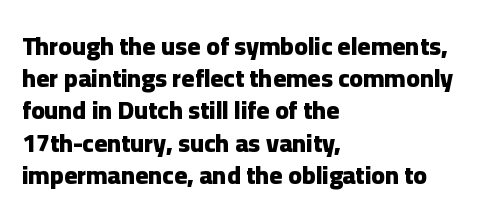
The lines sit at an ordinary, default distance from one another. Italic? Not at all — the glyphs are vertical. This rendering leaves character spacing at its baseline value. A student would call this left alignment; a typographer would say flush left, rag right.
